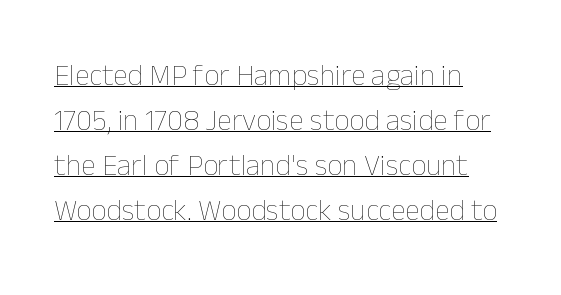
Q: Is the text bold? A: No.
Q: Is the text italic (slanted)? A: No, it is upright.
Q: Is the text underlined? A: Yes.
Q: Is the spacing between letters normal or unusually wide? A: Normal.
Q: Is the spacing between lines tight, normal or loose? A: Normal.
Q: Width (condensed, normal, or wide)? A: Normal.
Q: Stroke contrast? A: Low.
Q: x-height? A: Medium.
Q: Monospaced? A: No.
